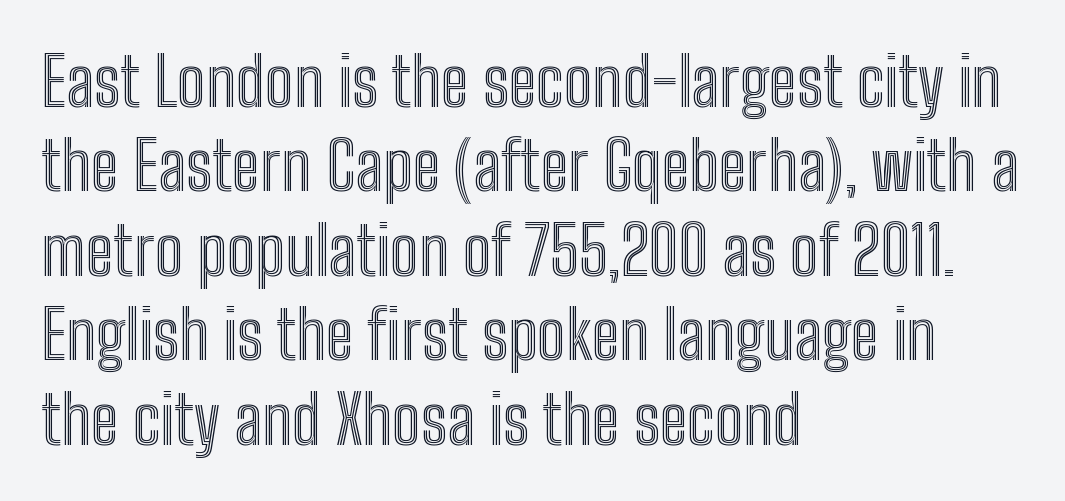
{"italic": "no", "width": "condensed", "x_height": "medium", "monospaced": "no", "underline": "no", "align": "left", "line_spacing": "normal", "line_spacing_ratio": 1.26, "letter_spacing": "normal", "letter_spacing_em": 0.0, "glyph_px": 67}
